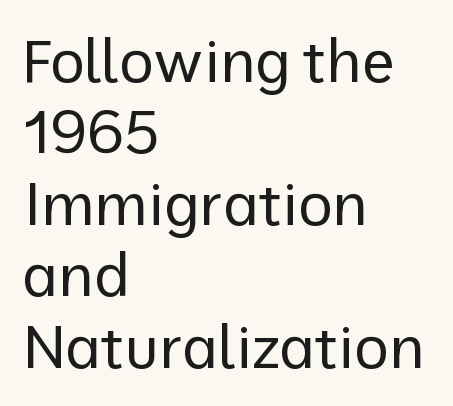
The image shows 59 px regular-weight sans-serif type, upright; set left-aligned, line spacing 1.21x, normal letter spacing, not underlined; low stroke contrast and a medium x-height.
